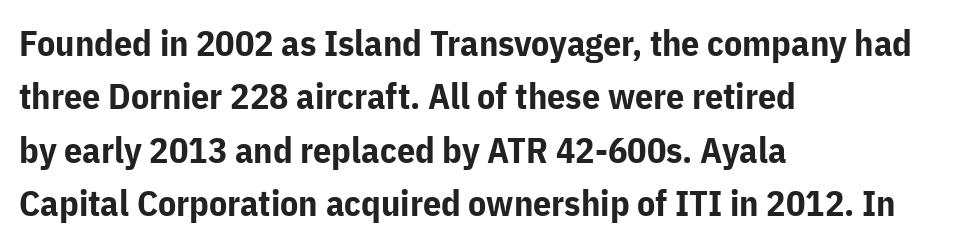
Q: Is the text bold? A: Yes.
Q: Is the text italic (slanted)? A: No, it is upright.
Q: Is the typeface a serif or a sans-serif typeface? A: Sans-serif.
Q: Is the text underlined? A: No.
Q: How is the paragraph aligned? A: Left-aligned.
Q: Is the spacing between letters normal or unusually wide? A: Normal.
Q: Is the spacing between lines tight, normal or loose? A: Normal.
Q: Width (condensed, normal, or wide)? A: Normal.
Q: Stroke contrast? A: Low.
Q: x-height? A: Medium.
Q: Monospaced? A: No.
